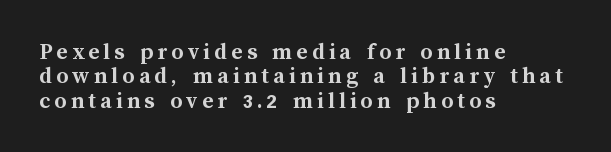
The zone under the glyphs is completely vacant. Compared with a centered layout, this one pins lines to the left instead. Does the leading feel generous? Not at all — it's pinched. Its strokes are broad and dark, the hallmark of bold type. Is there any slant? The stems are plumb.
